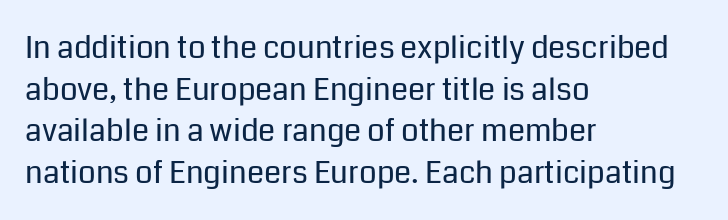
Q: Is the text bold? A: No.
Q: Is the text italic (slanted)? A: No, it is upright.
Q: Is the typeface a serif or a sans-serif typeface? A: Sans-serif.
Q: Is the text underlined? A: No.
Q: How is the paragraph aligned? A: Left-aligned.
Q: Is the spacing between letters normal or unusually wide? A: Normal.
Q: Is the spacing between lines tight, normal or loose? A: Normal.
Q: Width (condensed, normal, or wide)? A: Normal.
Q: Stroke contrast? A: Low.
Q: x-height? A: Medium.
Q: Monospaced? A: No.
